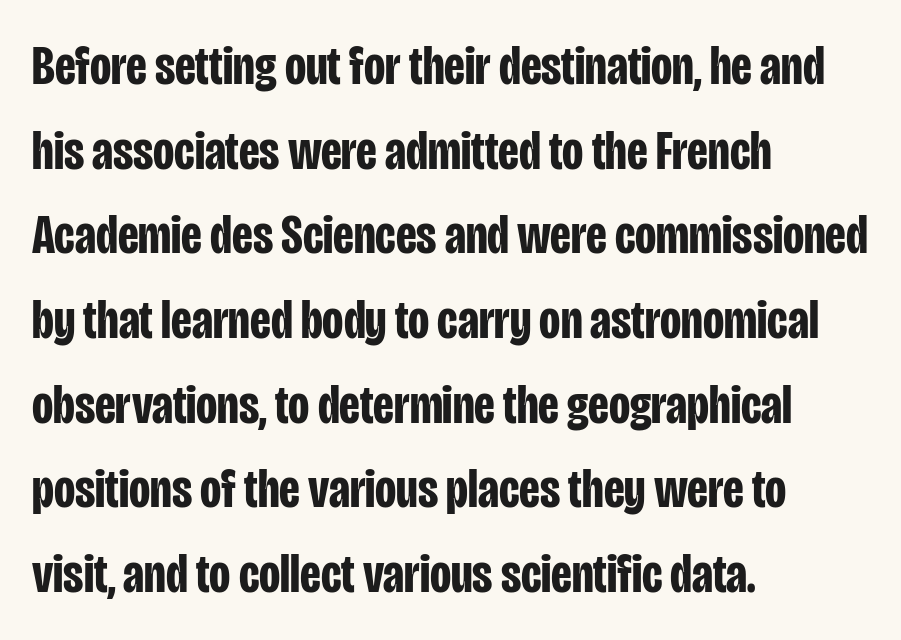
Bare-footed words on every line. This sample has the flowing, uneven cadence of proportional lettering. Left-aligned paragraph, ragged on the right. In terms of letterspacing, this is plain default setting.
